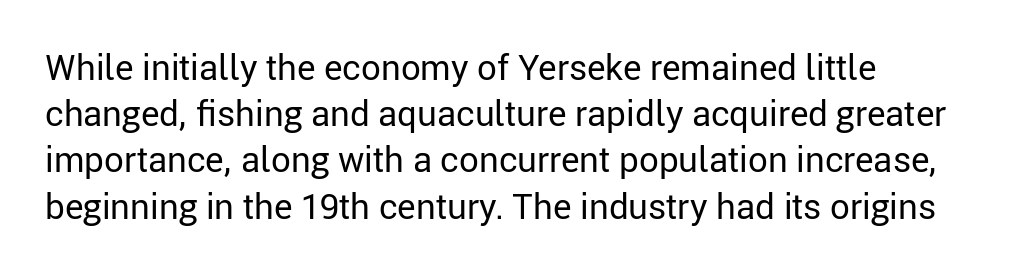
The image shows 35 px regular-weight sans-serif type, upright; set normal line spacing (1.32x), normal letter spacing, not underlined; low stroke contrast and a medium x-height.
